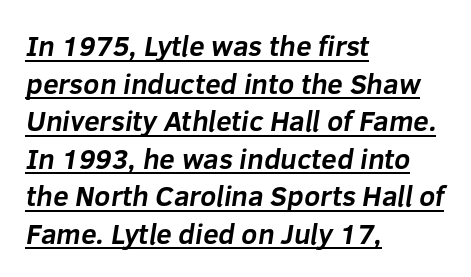
The face used here appears with an underline applied. This is heavy type, rendered in bold. The designer left line spacing at the default. Spacing between characters is what you'd get straight out of the box.
